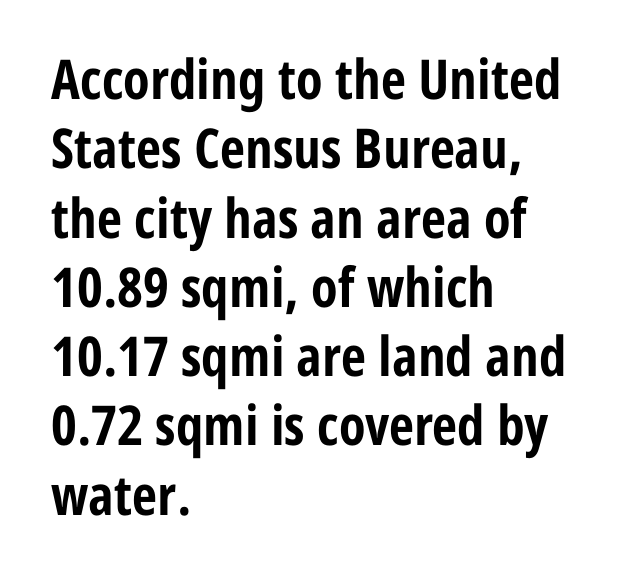
The letters carry no serifs — their stems end cleanly without finishing strokes. Typographic density is high because the face is bold. Inter-character spacing is left at the font's built-in metrics. In terms of leading, this rendering sits right in the middle. These lines stack with their left ends in a neat column. Spacing verdict: proportional, widths tailored to each character.
